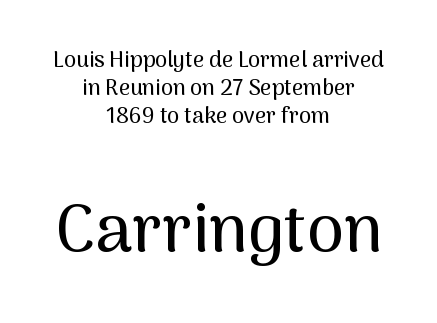
Q: Is the text italic (slanted)? A: No, it is upright.
Q: Is the typeface a serif or a sans-serif typeface? A: Sans-serif.
Q: Is the text underlined? A: No.
Q: How is the paragraph aligned? A: Centered.
Q: Is the spacing between letters normal or unusually wide? A: Normal.
Q: Is the spacing between lines tight, normal or loose? A: Normal.
Q: Which block of text is set in a larger size, the first (top) or the second (bottom)? A: The second (bottom) one.
Q: Width (condensed, normal, or wide)? A: Normal.
Q: Stroke contrast? A: Medium.
Q: x-height? A: Medium.
Q: Monospaced? A: No.
